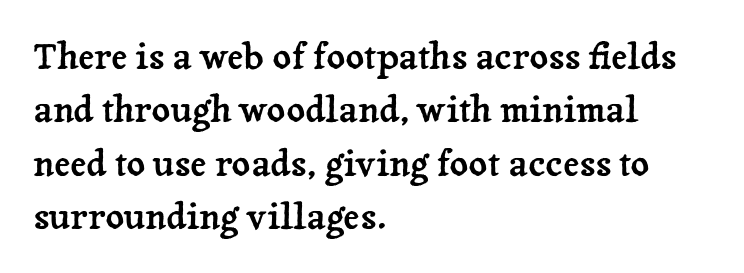
Q: Is the text italic (slanted)? A: No, it is upright.
Q: Is the typeface a serif or a sans-serif typeface? A: Serif.
Q: Is the text underlined? A: No.
Q: How is the paragraph aligned? A: Left-aligned.
Q: Is the spacing between letters normal or unusually wide? A: Normal.
Q: Is the spacing between lines tight, normal or loose? A: Normal.
Q: Width (condensed, normal, or wide)? A: Normal.
Q: Stroke contrast? A: Low.
Q: x-height? A: Medium.
Q: Monospaced? A: No.
